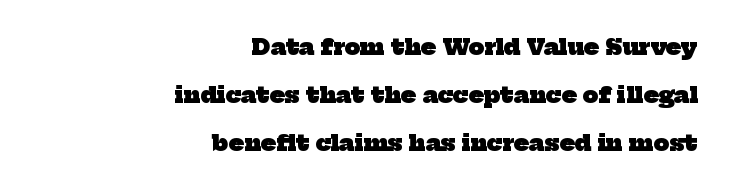
{"bold": "yes", "underline": "no", "align": "right", "line_spacing": "loose", "line_spacing_ratio": 2.18, "letter_spacing": "normal", "letter_spacing_em": 0.0, "glyph_px": 22}
